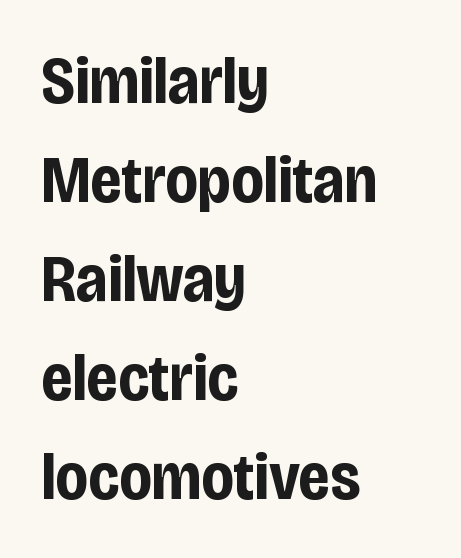
Q: Is the text bold? A: Yes.
Q: Is the text italic (slanted)? A: No, it is upright.
Q: Is the typeface a serif or a sans-serif typeface? A: Sans-serif.
Q: Is the text underlined? A: No.
Q: How is the paragraph aligned? A: Left-aligned.
Q: Is the spacing between letters normal or unusually wide? A: Normal.
Q: Is the spacing between lines tight, normal or loose? A: Normal.
Q: Width (condensed, normal, or wide)? A: Condensed.
Q: Stroke contrast? A: Low.
Q: x-height? A: Large.
Q: Monospaced? A: No.
